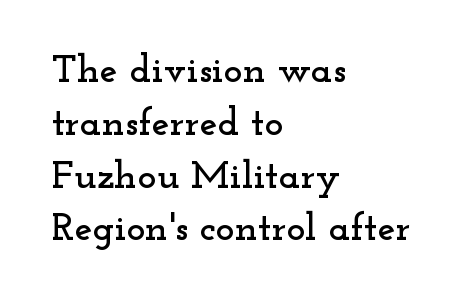
{"serif": "yes", "italic": "no", "width": "wide", "stroke_contrast": "low", "x_height": "small", "monospaced": "no", "underline": "no", "align": "left", "line_spacing": "normal", "line_spacing_ratio": 1.32, "letter_spacing": "normal", "letter_spacing_em": 0.0, "glyph_px": 40}
